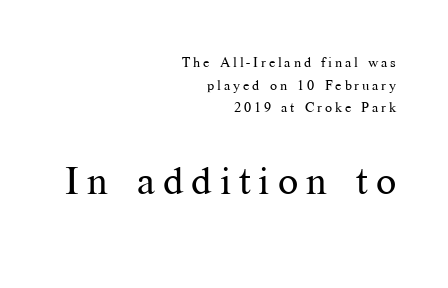
The image shows 40 px regular-weight serif type, upright; set right-aligned, normal line spacing (1.62x), unusually wide letter spacing (+0.2 em), not underlined; the second (bottom) block is 2.86x larger; medium stroke contrast and a medium x-height.
